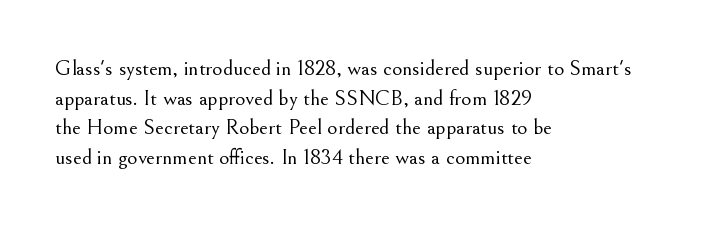
The image shows 22 px text type, upright; set left-aligned, normal line spacing (1.35x), normal letter spacing, not underlined.
